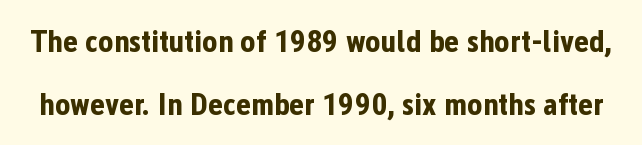
Q: Is the text bold? A: Yes.
Q: Is the text italic (slanted)? A: No, it is upright.
Q: Is the typeface a serif or a sans-serif typeface? A: Sans-serif.
Q: Is the text underlined? A: No.
Q: Is the spacing between letters normal or unusually wide? A: Normal.
Q: Is the spacing between lines tight, normal or loose? A: Loose.
Q: Width (condensed, normal, or wide)? A: Condensed.
Q: Stroke contrast? A: Low.
Q: x-height? A: Medium.
Q: Monospaced? A: No.
